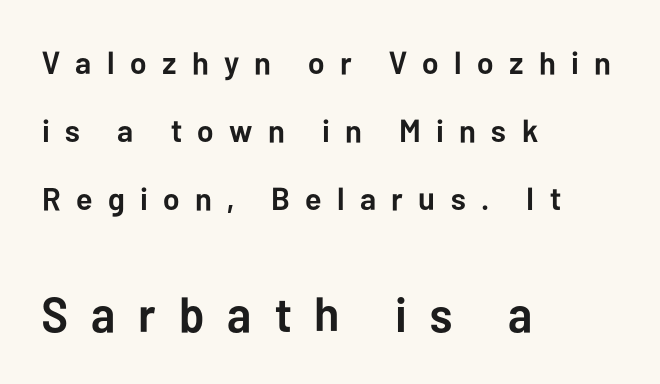
The image shows 48 px semibold sans-serif type, upright; set left-aligned, loose line spacing (2.12x), unusually wide letter spacing (+0.48 em), not underlined; the second (bottom) block is 1.5x larger; low stroke contrast and a medium x-height.
